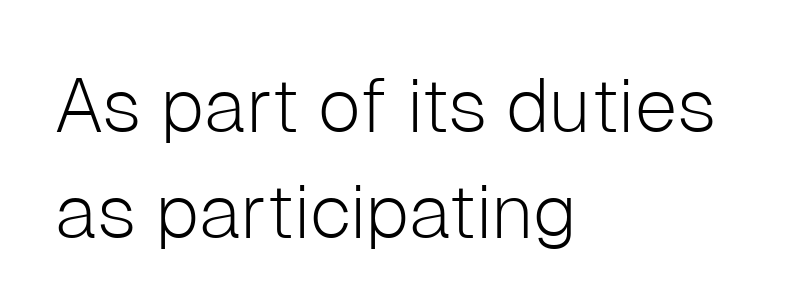
{"serif": "no", "italic": "no", "bold": "no", "weight": "light", "width": "normal", "stroke_contrast": "low", "x_height": "medium", "monospaced": "no", "underline": "no", "align": "left", "line_spacing": "normal", "line_spacing_ratio": 1.4, "letter_spacing": "normal", "letter_spacing_em": 0.0, "glyph_px": 76}
